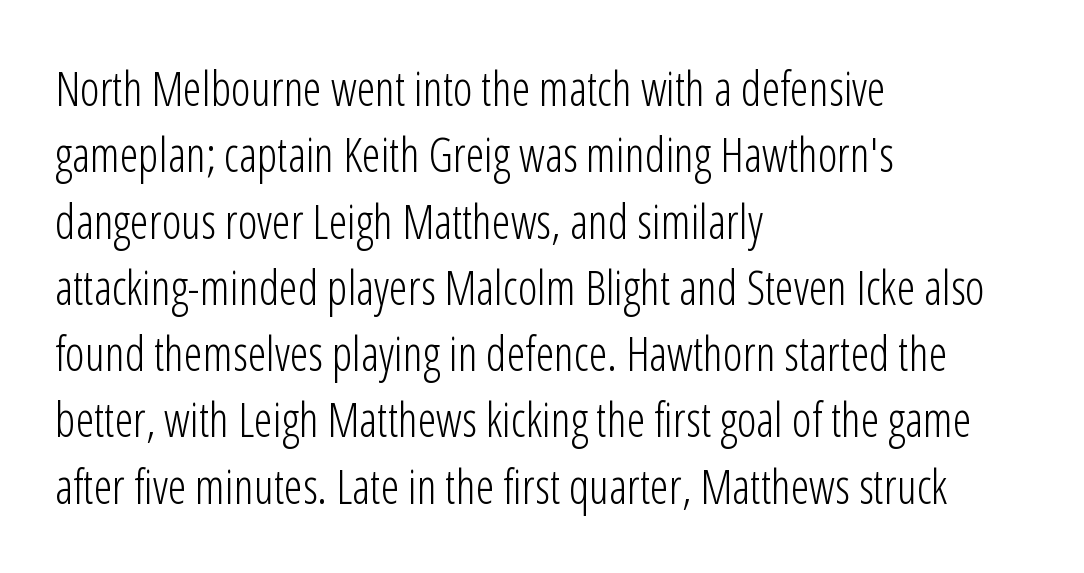
The image shows 47 px light, condensed sans-serif type, upright; set left-aligned, normal line spacing (1.41x), normal letter spacing, not underlined; low stroke contrast and a medium x-height.
